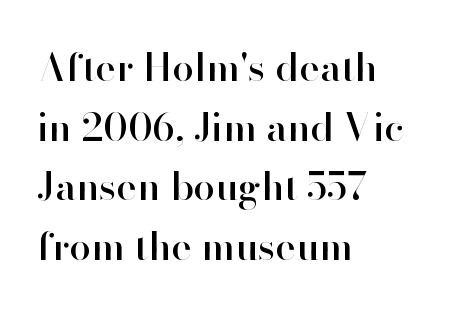
{"serif": "no", "italic": "no", "width": "normal", "stroke_contrast": "high", "x_height": "small", "monospaced": "no", "underline": "no", "align": "left", "line_spacing": "normal", "line_spacing_ratio": 1.53, "letter_spacing": "normal", "letter_spacing_em": 0.0, "glyph_px": 39}
